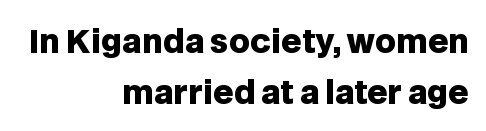
Q: Is the text bold? A: Yes.
Q: Is the text italic (slanted)? A: No, it is upright.
Q: Is the typeface a serif or a sans-serif typeface? A: Sans-serif.
Q: Is the text underlined? A: No.
Q: How is the paragraph aligned? A: Right-aligned.
Q: Is the spacing between letters normal or unusually wide? A: Normal.
Q: Is the spacing between lines tight, normal or loose? A: Normal.
Q: Width (condensed, normal, or wide)? A: Normal.
Q: Stroke contrast? A: Low.
Q: x-height? A: Large.
Q: Monospaced? A: No.
